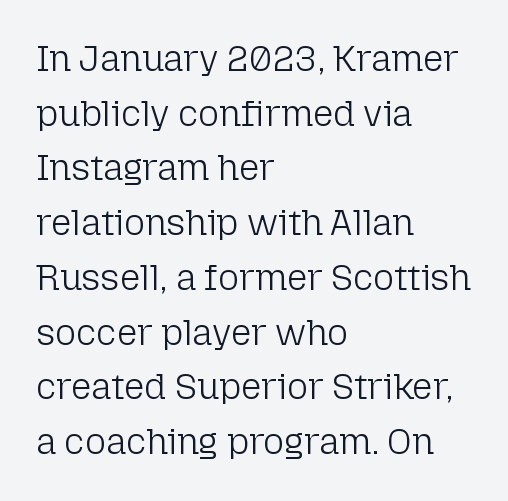
Q: Is the text bold? A: No.
Q: Is the text italic (slanted)? A: No, it is upright.
Q: Is the typeface a serif or a sans-serif typeface? A: Sans-serif.
Q: Is the text underlined? A: No.
Q: How is the paragraph aligned? A: Left-aligned.
Q: Is the spacing between letters normal or unusually wide? A: Normal.
Q: Is the spacing between lines tight, normal or loose? A: Normal.
Q: Width (condensed, normal, or wide)? A: Normal.
Q: Stroke contrast? A: Low.
Q: x-height? A: Medium.
Q: Monospaced? A: No.
